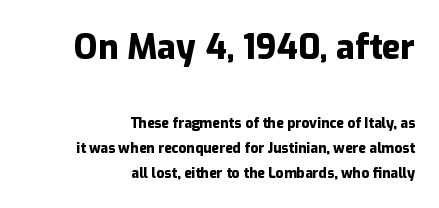
The image shows 34 px heavy sans-serif type, upright; set right-aligned, line spacing 1.81x, normal letter spacing, not underlined; the first (top) block is 2.43x larger; low stroke contrast and a medium x-height.
